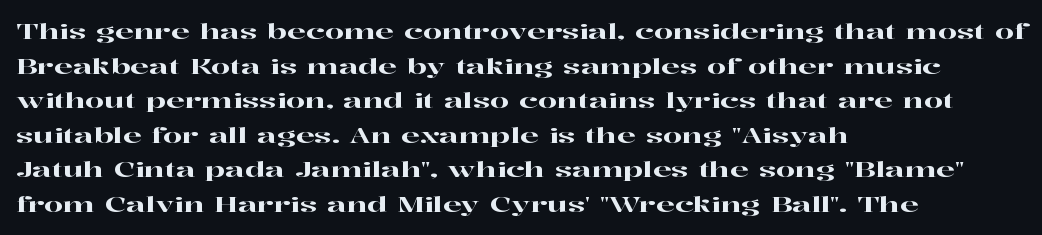
The setting favours the left margin, as ordinary paragraphs usually do. The letters stand straight up with perfectly vertical stems. Baseline-to-baseline distance is the conventional proportion of letter height. Beneath every word, the page is bare. Is the letter spacing exaggerated? No — it looks like the ordinary default.
